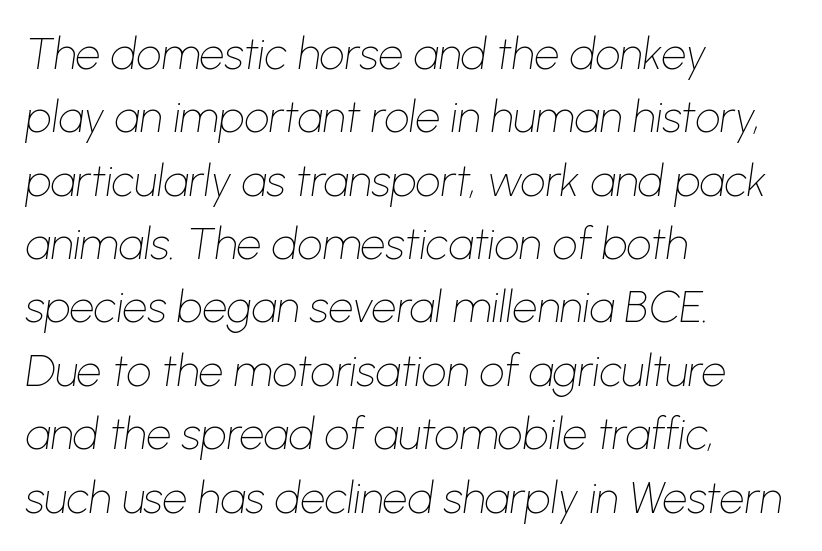
The image shows 44 px thin type, italic (leaning right); set left-aligned, normal line spacing (1.44x), normal letter spacing, not underlined; low stroke contrast and a medium x-height.
